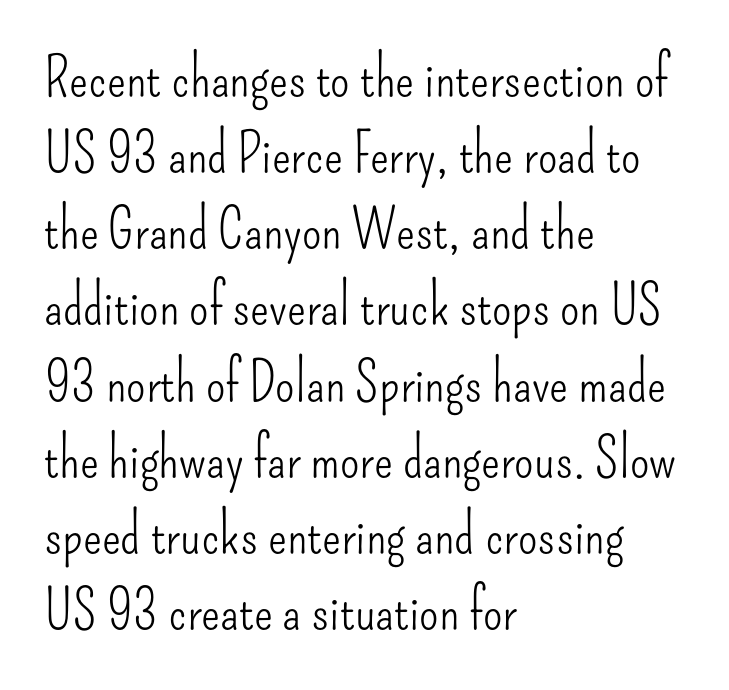
The image shows 56 px light, condensed sans-serif type, upright; set left-aligned, normal line spacing (1.36x), normal letter spacing, not underlined; low stroke contrast and a small x-height.
